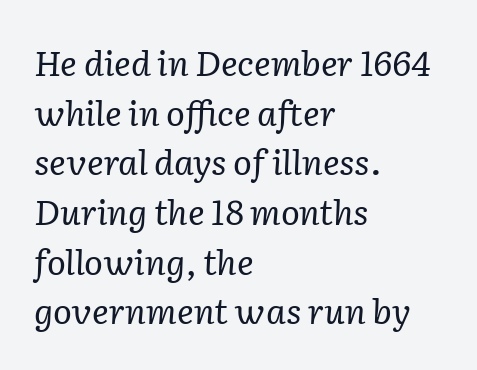
The image shows 35 px regular-weight serif type, italic (leaning right); set left-aligned, normal line spacing (1.42x), normal letter spacing, not underlined; low stroke contrast and a medium x-height.
